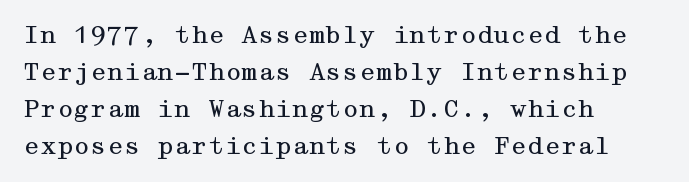
{"italic": "no", "bold": "no", "underline": "no", "align": "left", "line_spacing": "normal", "line_spacing_ratio": 1.54, "letter_spacing": "normal", "letter_spacing_em": 0.0, "glyph_px": 24}
